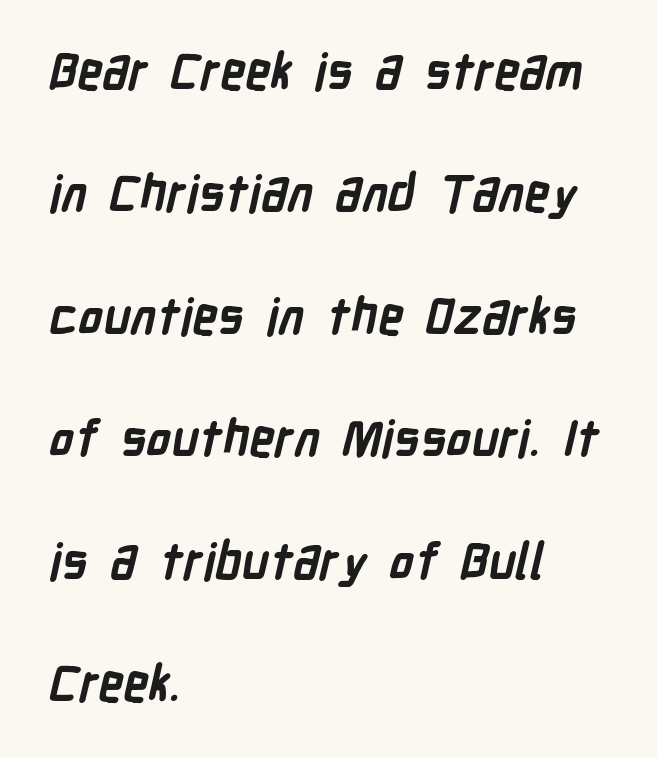
Where is the straight margin? On the left. The passage shown is emphatically bold. To sum up the face: it is a sans, with no serifs. Spacing verdict: proportional, widths tailored to each character.
